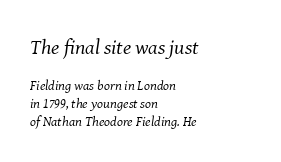
Letter spacing: default. Reading down the block, your eye returns to a fixed left position each line. The specimen reads as italic at a glance. Descenders are the only things crossing below the line. Two sizes are in play, and the larger belongs to the first block. The passage shown is not bold in any degree.
